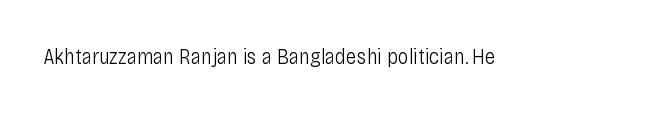
The image shows 22 px text type, upright; set normal letter spacing, not underlined.
